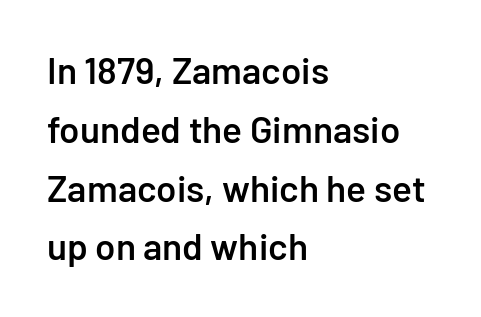
{"serif": "no", "italic": "no", "bold": "semi", "weight": "semibold", "width": "normal", "stroke_contrast": "low", "x_height": "medium", "monospaced": "no", "underline": "no", "align": "left", "line_spacing": "normal", "line_spacing_ratio": 1.59, "letter_spacing": "normal", "letter_spacing_em": 0.0, "glyph_px": 37}
